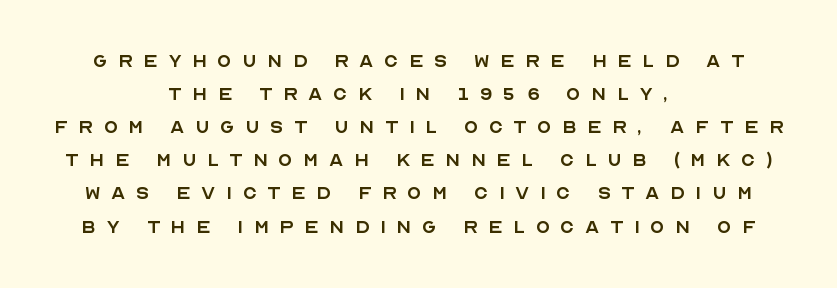
The image shows 23 px text type, upright; set centered, normal line spacing (1.44x), unusually wide letter spacing (+0.46 em), not underlined.
